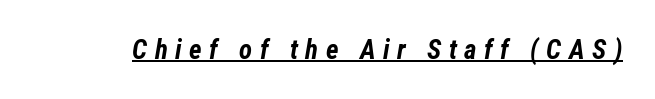
Q: Is the text bold? A: Yes.
Q: Is the text italic (slanted)? A: Yes, it leans right by about 12 degrees.
Q: Is the text underlined? A: Yes.
Q: Is the spacing between letters normal or unusually wide? A: Unusually wide.
